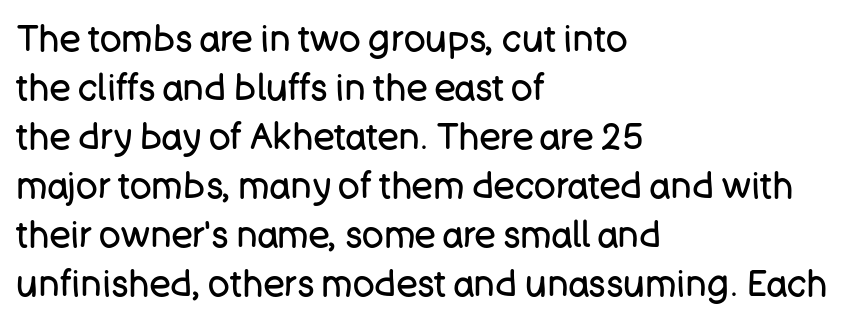
The image shows 36 px regular-weight sans-serif type, upright; set left-aligned, normal line spacing (1.36x), normal letter spacing, not underlined; low stroke contrast and a large x-height.
